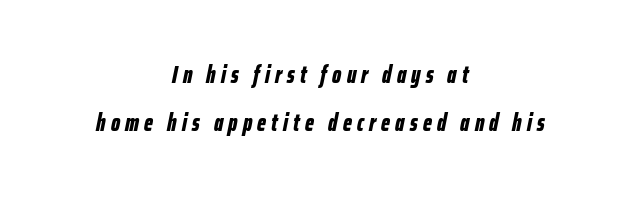
Q: Is the text bold? A: Yes.
Q: Is the text italic (slanted)? A: Yes, it leans right by about 12 degrees.
Q: Is the text underlined? A: No.
Q: How is the paragraph aligned? A: Centered.
Q: Is the spacing between letters normal or unusually wide? A: Unusually wide.
Q: Is the spacing between lines tight, normal or loose? A: Loose.
